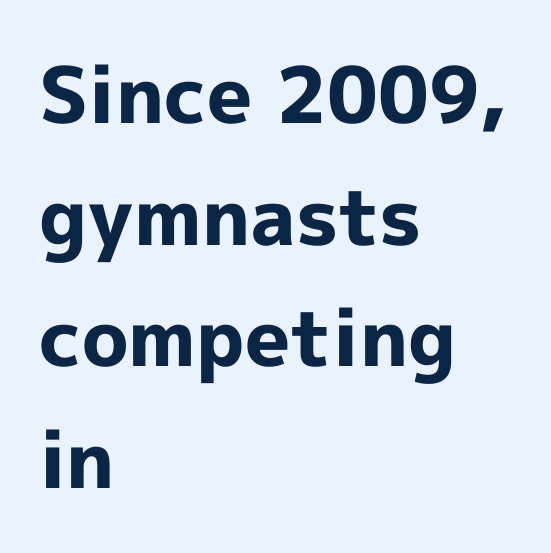
Q: Is the text bold? A: Yes.
Q: Is the text italic (slanted)? A: No, it is upright.
Q: Is the typeface a serif or a sans-serif typeface? A: Sans-serif.
Q: Is the text underlined? A: No.
Q: How is the paragraph aligned? A: Left-aligned.
Q: Is the spacing between letters normal or unusually wide? A: Normal.
Q: Is the spacing between lines tight, normal or loose? A: Normal.
Q: Width (condensed, normal, or wide)? A: Normal.
Q: x-height? A: Medium.
Q: Monospaced? A: No.
